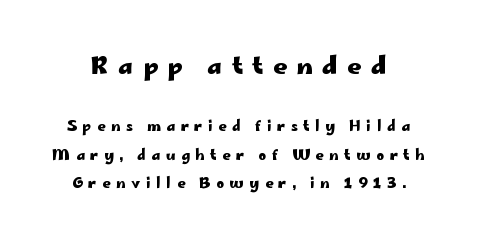
Q: Is the text bold? A: Yes.
Q: Is the text italic (slanted)? A: No, it is upright.
Q: Is the text underlined? A: No.
Q: Is the spacing between letters normal or unusually wide? A: Unusually wide.
Q: Is the spacing between lines tight, normal or loose? A: Loose.
Q: Which block of text is set in a larger size, the first (top) or the second (bottom)? A: The first (top) one.
